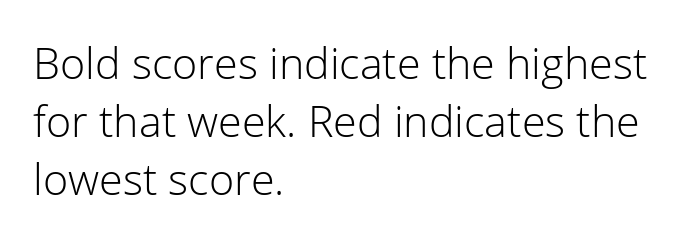
{"serif": "no", "italic": "no", "bold": "no", "weight": "light", "width": "normal", "stroke_contrast": "low", "x_height": "medium", "monospaced": "no", "underline": "no", "align": "left", "line_spacing": "normal", "line_spacing_ratio": 1.35, "letter_spacing": "normal", "letter_spacing_em": 0.0, "glyph_px": 43}
